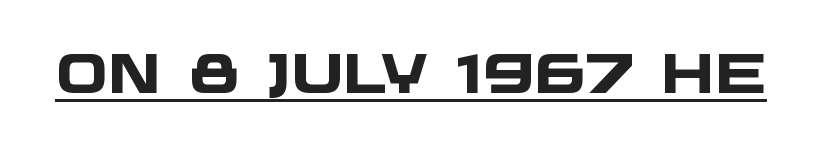
{"serif": "no", "bold": "yes", "weight": "heavy", "width": "wide", "stroke_contrast": "low", "x_height": "large", "monospaced": "no", "underline": "yes", "letter_spacing": "normal", "letter_spacing_em": 0.0, "glyph_px": 55}
